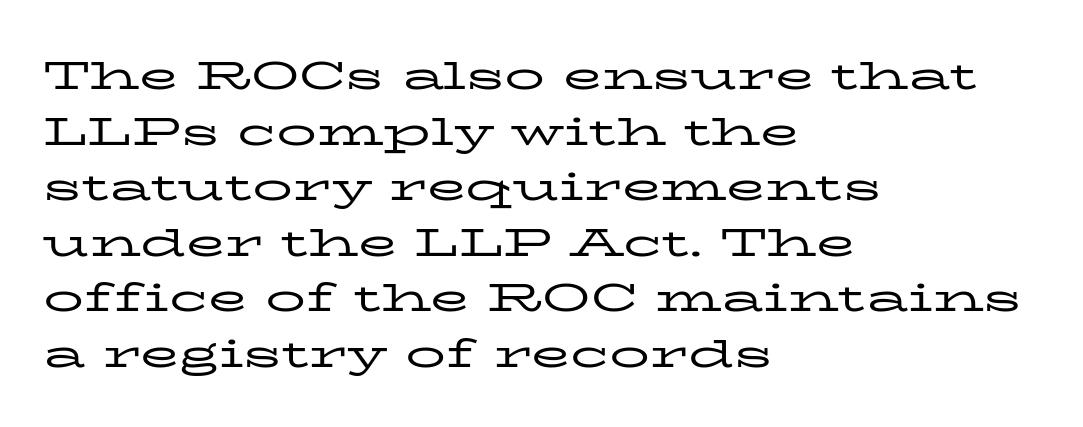
The image shows 40 px regular-weight, wide serif type, upright; set left-aligned, normal line spacing (1.39x), normal letter spacing, not underlined; low stroke contrast and a medium x-height.
